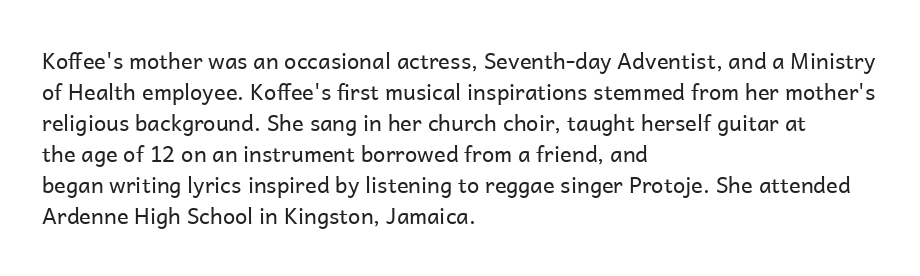
{"italic": "no", "bold": "no", "underline": "no", "align": "left", "line_spacing": "normal", "line_spacing_ratio": 1.41, "letter_spacing": "normal", "letter_spacing_em": 0.0, "glyph_px": 22}
